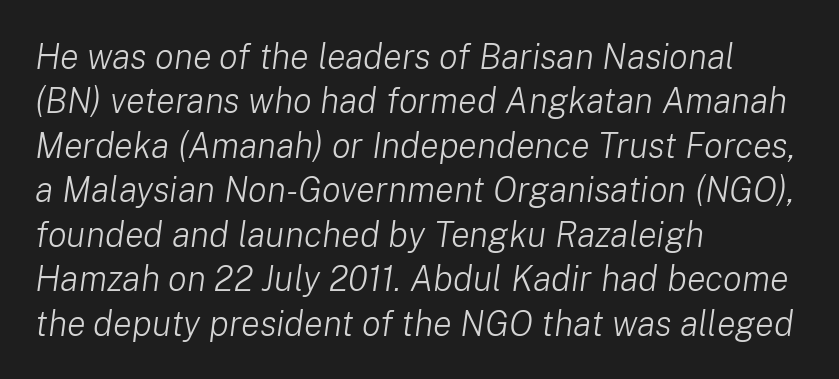
Q: Is the text bold? A: No.
Q: Is the text italic (slanted)? A: Yes, it leans right by about 8 degrees.
Q: Is the text underlined? A: No.
Q: How is the paragraph aligned? A: Left-aligned.
Q: Is the spacing between letters normal or unusually wide? A: Normal.
Q: Is the spacing between lines tight, normal or loose? A: Normal.
Q: Width (condensed, normal, or wide)? A: Normal.
Q: Stroke contrast? A: Low.
Q: x-height? A: Medium.
Q: Monospaced? A: No.
